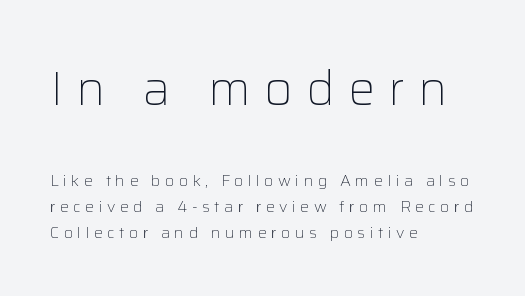
{"serif": "no", "italic": "no", "bold": "no", "weight": "light", "width": "normal", "stroke_contrast": "low", "x_height": "medium", "monospaced": "no", "underline": "no", "align": "left", "line_spacing": "normal", "line_spacing_ratio": 1.63, "letter_spacing": "wide", "letter_spacing_em": 0.28, "larger_block": "first", "size_ratio": 3.0, "glyph_px": 48}
